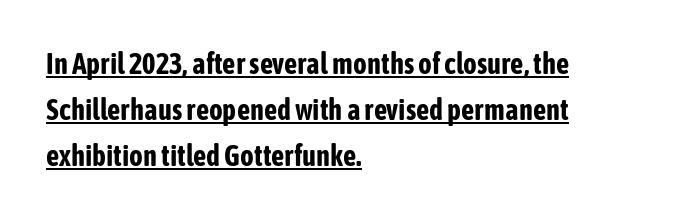
The image shows 29 px bold, condensed sans-serif type, upright; set left-aligned, normal line spacing (1.58x), normal letter spacing, underlined; low stroke contrast and a medium x-height.
